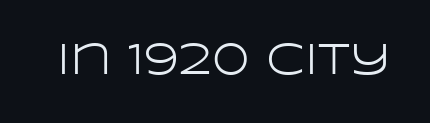
The image shows 45 px light, wide sans-serif type, upright; set normal letter spacing, not underlined; low stroke contrast and a large x-height.
